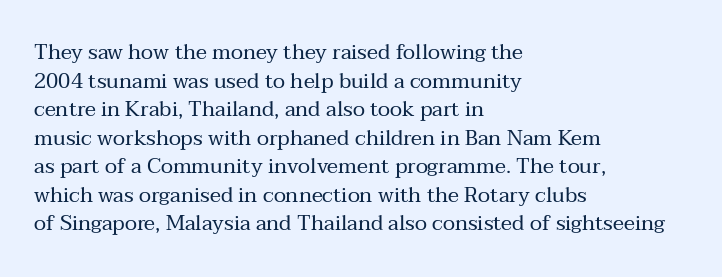
{"italic": "no", "bold": "no", "underline": "no", "align": "left", "line_spacing": "normal", "line_spacing_ratio": 1.36, "letter_spacing": "normal", "letter_spacing_em": 0.0, "glyph_px": 21}
